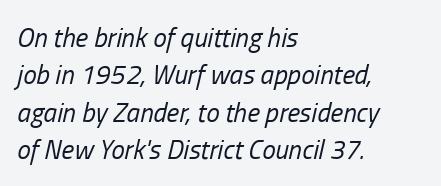
The image shows 27 px text type, italic (leaning right); set left-aligned, normal line spacing (1.38x), normal letter spacing, not underlined.
